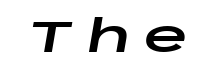
{"italic": "yes", "lean": "right", "slant_degrees": 10, "width": "wide", "stroke_contrast": "low", "x_height": "large", "monospaced": "no", "underline": "no", "letter_spacing": "wide", "letter_spacing_em": 0.33, "glyph_px": 43}
